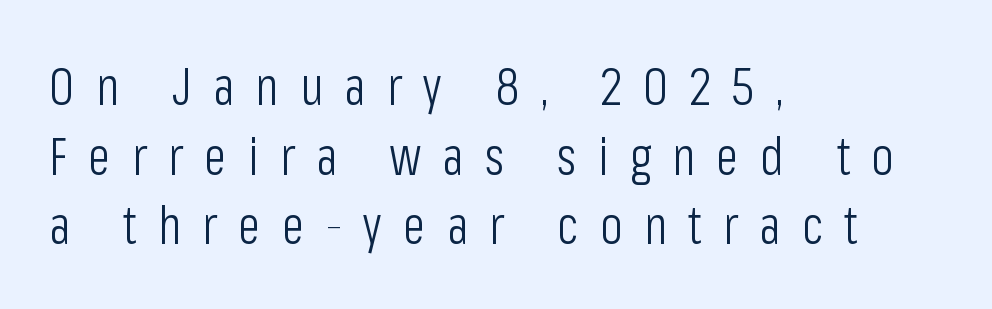
Q: Is the text bold? A: No.
Q: Is the text italic (slanted)? A: No, it is upright.
Q: Is the typeface a serif or a sans-serif typeface? A: Sans-serif.
Q: Is the text underlined? A: No.
Q: How is the paragraph aligned? A: Left-aligned.
Q: Is the spacing between letters normal or unusually wide? A: Unusually wide.
Q: Is the spacing between lines tight, normal or loose? A: Normal.
Q: Width (condensed, normal, or wide)? A: Condensed.
Q: Stroke contrast? A: Low.
Q: x-height? A: Medium.
Q: Monospaced? A: No.
